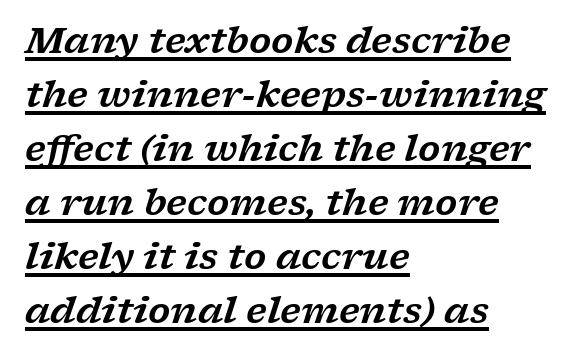
The image shows 36 px wide serif type, italic (leaning right); set left-aligned, normal line spacing (1.5x), normal letter spacing, underlined; low stroke contrast and a medium x-height.
